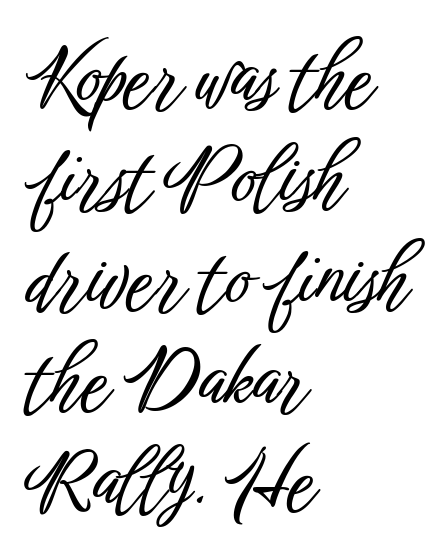
The image shows 77 px condensed sans-serif type; set left-aligned, normal line spacing (1.31x), normal letter spacing, not underlined; low stroke contrast and a medium x-height.
